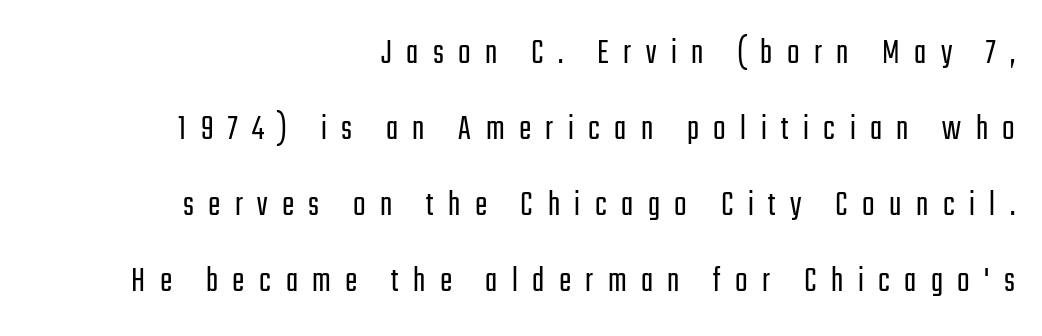
{"serif": "no", "italic": "no", "bold": "no", "weight": "light", "width": "condensed", "stroke_contrast": "low", "x_height": "medium", "monospaced": "no", "underline": "no", "align": "right", "line_spacing": "loose", "line_spacing_ratio": 2.05, "letter_spacing": "wide", "letter_spacing_em": 0.39, "glyph_px": 37}
